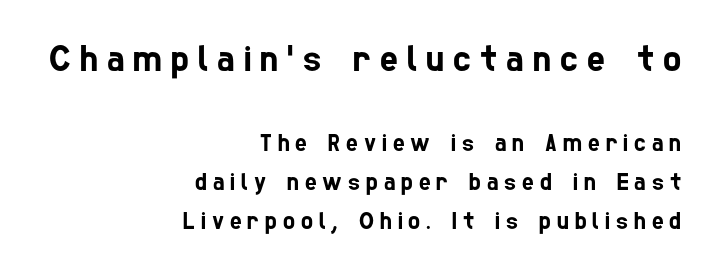
The rendering anchors every line to the right-hand side. Caption: expanded tracking, letters set apart. The vertical gap from one line to the next is medium. Top chunk: large. Bottom chunk: small.
